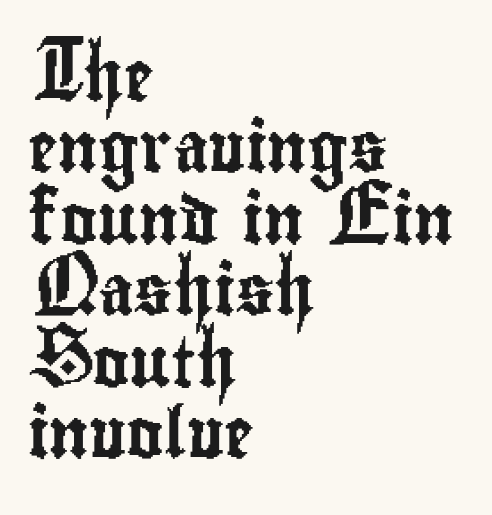
These lines are composed in type without serifs. Tall strokes in this sample are plumb rather than angled. Glance below the letters and you will spot only blank space. The text block is weighted toward the left margin, trailing off unevenly rightward. Evenly set lines give the paragraph a standard silhouette.
